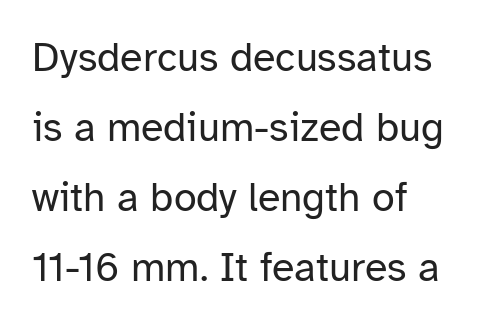
You could call the tracking neutral — neither tight nor loose. To sum up the face: it is a sans, with no serifs. No letter is thick-stroked: the sample isn't bold. The axis of the letterforms is exactly vertical. Quick note: underline off.
